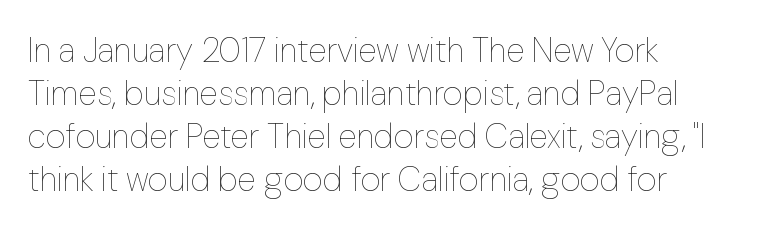
{"italic": "no", "bold": "no", "weight": "thin", "width": "normal", "stroke_contrast": "low", "x_height": "medium", "monospaced": "no", "underline": "no", "align": "left", "line_spacing": "normal", "line_spacing_ratio": 1.26, "letter_spacing": "normal", "letter_spacing_em": 0.0, "glyph_px": 34}
